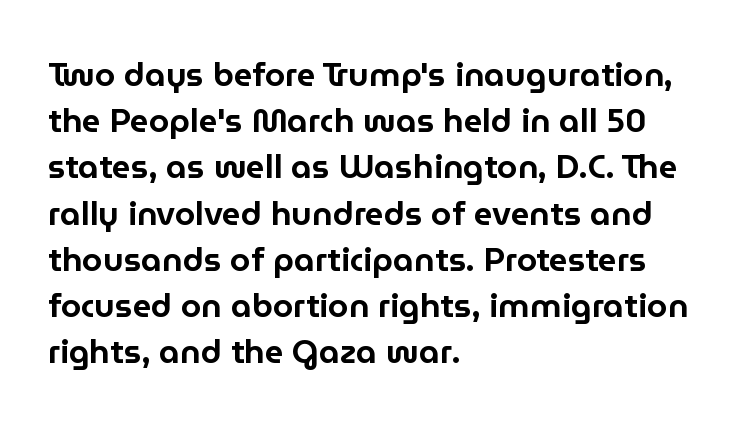
{"serif": "no", "italic": "no", "width": "normal", "stroke_contrast": "low", "x_height": "medium", "monospaced": "no", "underline": "no", "align": "left", "line_spacing": "normal", "line_spacing_ratio": 1.4, "letter_spacing": "normal", "letter_spacing_em": 0.0, "glyph_px": 33}
